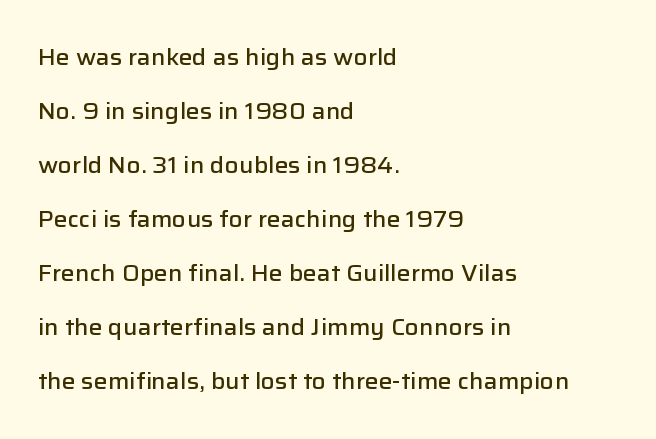
{"italic": "no", "bold": "semi", "underline": "no", "align": "left", "line_spacing": "loose", "line_spacing_ratio": 2.35, "letter_spacing": "normal", "letter_spacing_em": 0.0, "glyph_px": 23}
